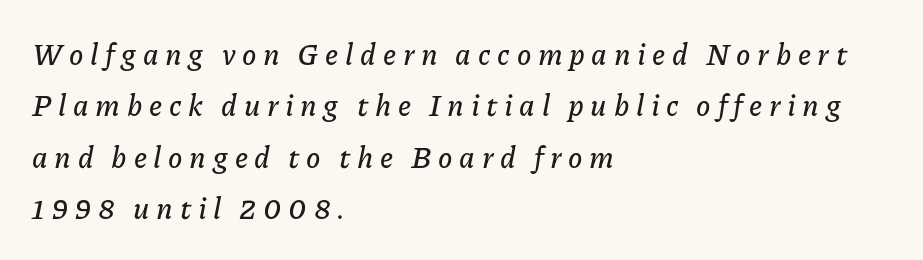
The lines in this sample share a left origin and differ only in where they stop. Spacing verdict: proportional, widths tailored to each character. Each row of text sits above clean, open space. Words appear elongated and porous because spacing is wide.
